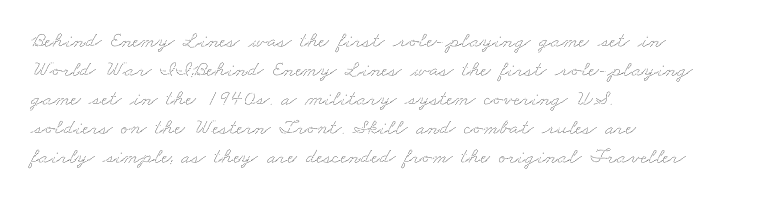
Q: Is the text underlined? A: No.
Q: How is the paragraph aligned? A: Left-aligned.
Q: Is the spacing between letters normal or unusually wide? A: Normal.
Q: Is the spacing between lines tight, normal or loose? A: Normal.
